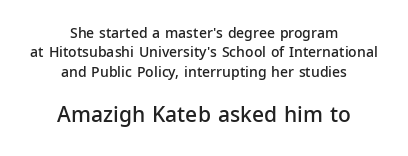
Q: Is the text bold? A: Semi-bold.
Q: Is the text italic (slanted)? A: No, it is upright.
Q: Is the text underlined? A: No.
Q: How is the paragraph aligned? A: Centered.
Q: Is the spacing between letters normal or unusually wide? A: Normal.
Q: Is the spacing between lines tight, normal or loose? A: Normal.
Q: Which block of text is set in a larger size, the first (top) or the second (bottom)? A: The second (bottom) one.
